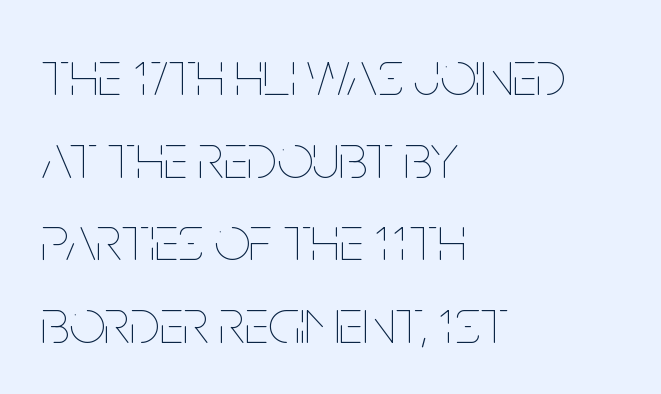
Q: Is the text bold? A: No.
Q: Is the text italic (slanted)? A: No, it is upright.
Q: Is the text underlined? A: No.
Q: How is the paragraph aligned? A: Left-aligned.
Q: Is the spacing between letters normal or unusually wide? A: Normal.
Q: Is the spacing between lines tight, normal or loose? A: Normal.
Q: Width (condensed, normal, or wide)? A: Condensed.
Q: Stroke contrast? A: Low.
Q: x-height? A: Large.
Q: Monospaced? A: No.
